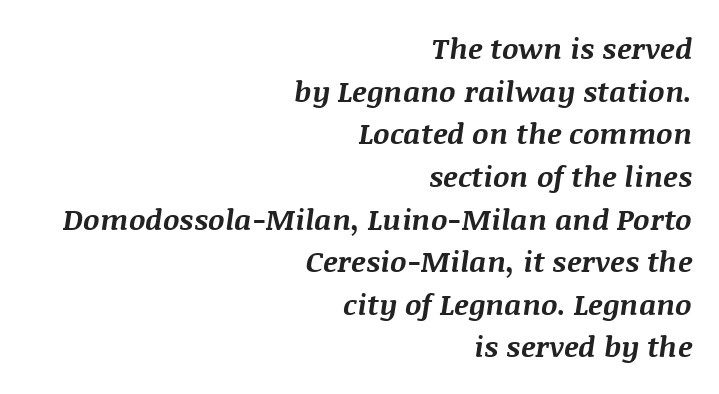
{"italic": "yes", "lean": "right", "slant_degrees": 8, "bold": "yes", "weight": "bold", "width": "normal", "stroke_contrast": "medium", "x_height": "large", "monospaced": "no", "underline": "no", "align": "right", "line_spacing": "normal", "line_spacing_ratio": 1.47, "letter_spacing": "normal", "letter_spacing_em": 0.0, "glyph_px": 29}
